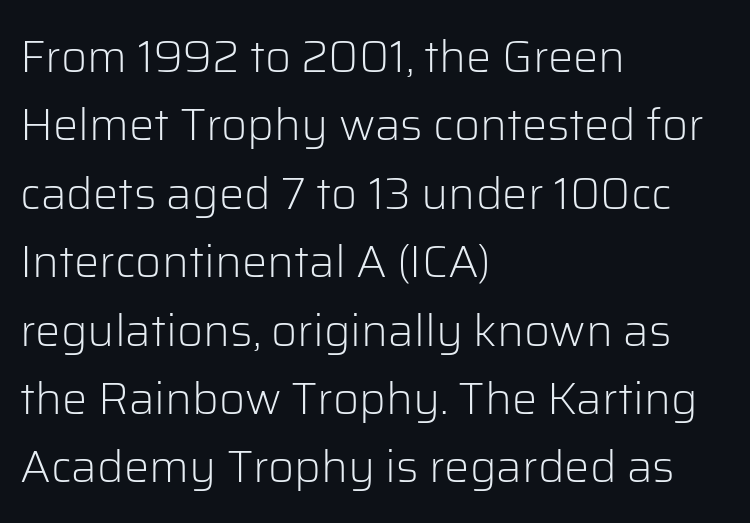
The image shows 45 px light sans-serif type, upright; set left-aligned, normal line spacing (1.52x), normal letter spacing, not underlined; low stroke contrast and a medium x-height.
